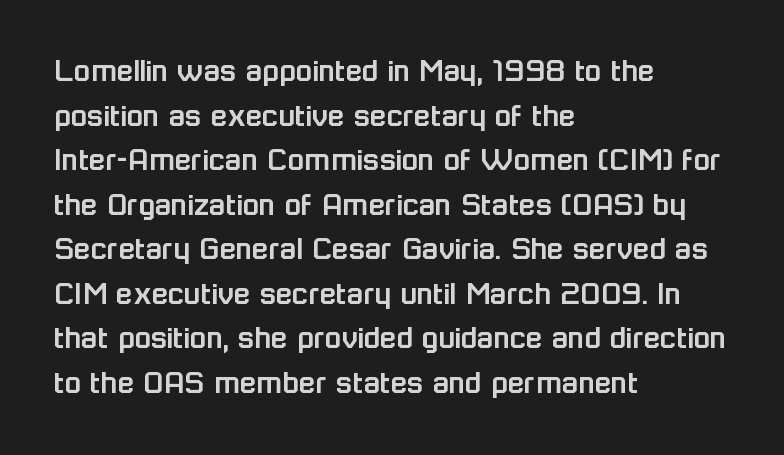
Q: Is the text italic (slanted)? A: No, it is upright.
Q: Is the typeface a serif or a sans-serif typeface? A: Sans-serif.
Q: Is the text underlined? A: No.
Q: How is the paragraph aligned? A: Left-aligned.
Q: Is the spacing between letters normal or unusually wide? A: Normal.
Q: Is the spacing between lines tight, normal or loose? A: Normal.
Q: Width (condensed, normal, or wide)? A: Normal.
Q: Stroke contrast? A: Low.
Q: x-height? A: Medium.
Q: Monospaced? A: No.
